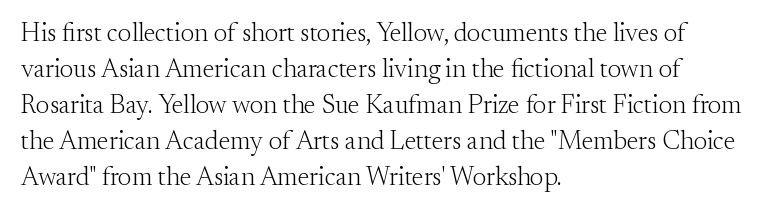
Q: Is the text bold? A: No.
Q: Is the text italic (slanted)? A: No, it is upright.
Q: Is the text underlined? A: No.
Q: How is the paragraph aligned? A: Left-aligned.
Q: Is the spacing between letters normal or unusually wide? A: Normal.
Q: Is the spacing between lines tight, normal or loose? A: Normal.
